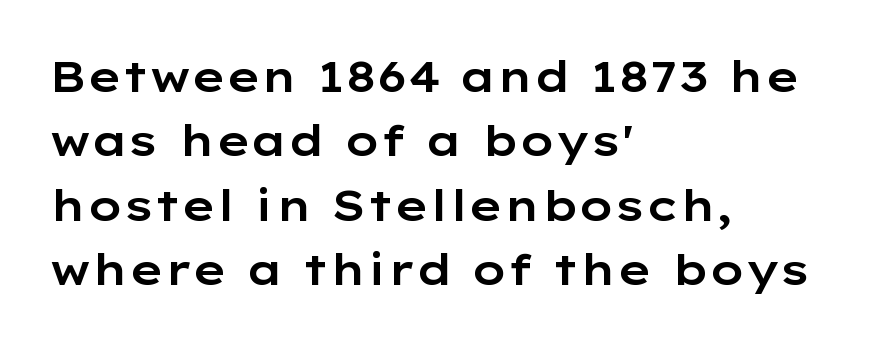
The image shows 43 px wide sans-serif type, upright; set left-aligned, normal line spacing (1.5x), normal letter spacing, not underlined; low stroke contrast and a medium x-height.
